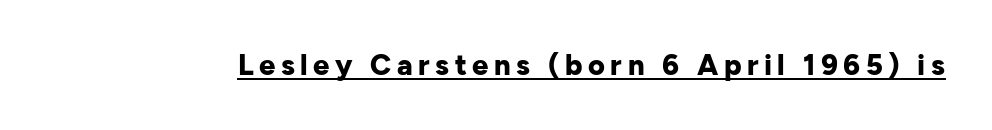
{"serif": "no", "italic": "no", "bold": "yes", "weight": "bold", "width": "normal", "stroke_contrast": "low", "x_height": "medium", "monospaced": "no", "underline": "yes", "glyph_px": 29}
